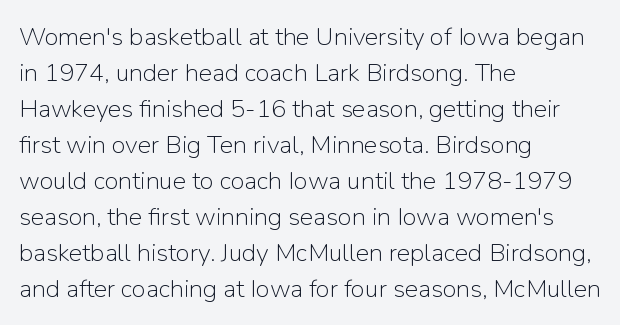
{"italic": "no", "bold": "no", "underline": "no", "align": "left", "line_spacing": "normal", "line_spacing_ratio": 1.44, "letter_spacing": "normal", "letter_spacing_em": 0.0, "glyph_px": 25}
